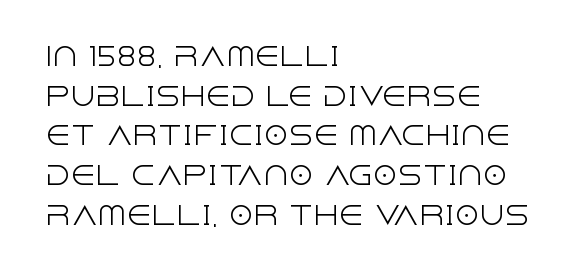
The image shows 25 px text type, upright; set left-aligned, normal line spacing (1.59x), normal letter spacing, not underlined.
